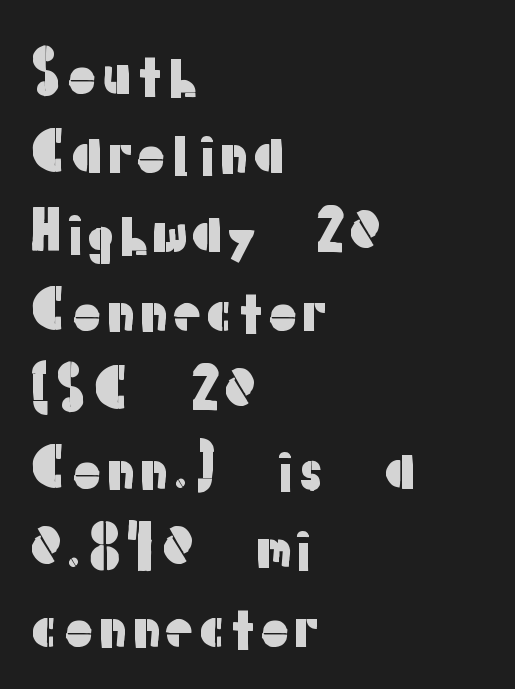
{"serif": "no", "italic": "no", "width": "normal", "stroke_contrast": "low", "x_height": "medium", "monospaced": "no", "underline": "no", "align": "left", "line_spacing": "normal", "line_spacing_ratio": 1.41, "letter_spacing": "normal", "letter_spacing_em": 0.0, "glyph_px": 56}
